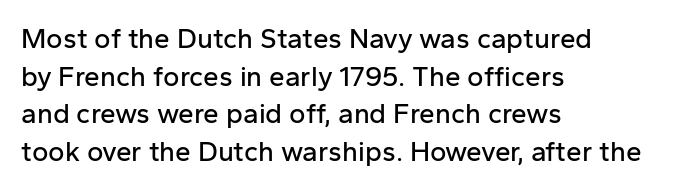
Q: Is the text italic (slanted)? A: No, it is upright.
Q: Is the typeface a serif or a sans-serif typeface? A: Sans-serif.
Q: Is the text underlined? A: No.
Q: How is the paragraph aligned? A: Left-aligned.
Q: Is the spacing between letters normal or unusually wide? A: Normal.
Q: Is the spacing between lines tight, normal or loose? A: Normal.
Q: Width (condensed, normal, or wide)? A: Normal.
Q: Stroke contrast? A: Low.
Q: x-height? A: Medium.
Q: Monospaced? A: No.
